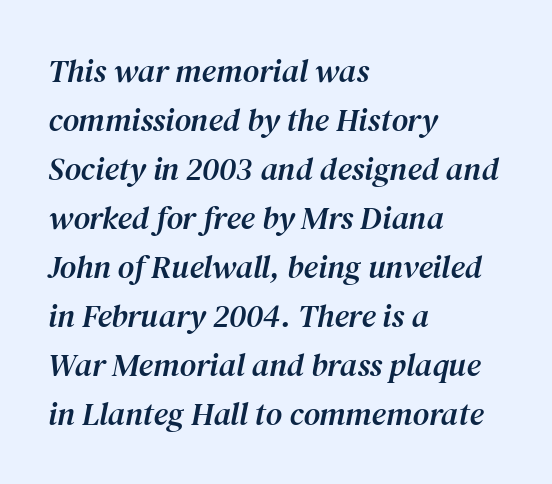
Each letter's strokes conclude with small projecting serifs. Students, observe: this is what conventionally led text looks like. The letterforms sit shoulder to shoulder at normal distance. A clean baseline with only descenders dipping below it.
